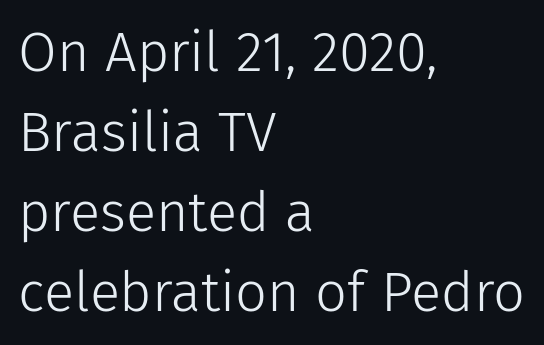
Q: Is the text bold? A: No.
Q: Is the text italic (slanted)? A: No, it is upright.
Q: Is the typeface a serif or a sans-serif typeface? A: Sans-serif.
Q: Is the text underlined? A: No.
Q: How is the paragraph aligned? A: Left-aligned.
Q: Is the spacing between letters normal or unusually wide? A: Normal.
Q: Is the spacing between lines tight, normal or loose? A: Normal.
Q: Width (condensed, normal, or wide)? A: Normal.
Q: Stroke contrast? A: Low.
Q: x-height? A: Medium.
Q: Monospaced? A: No.
